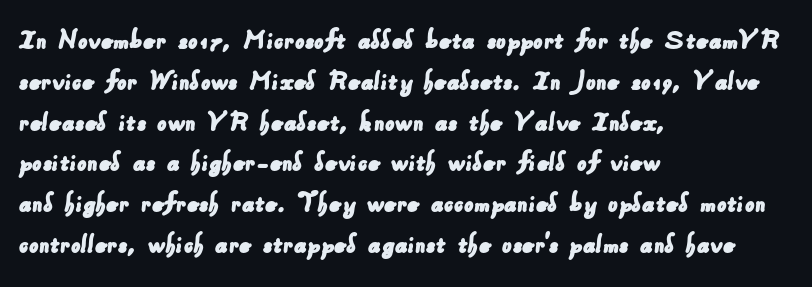
The image shows 30 px sans-serif type; set left-aligned, normal line spacing (1.36x), normal letter spacing, not underlined; low stroke contrast and a small x-height.
